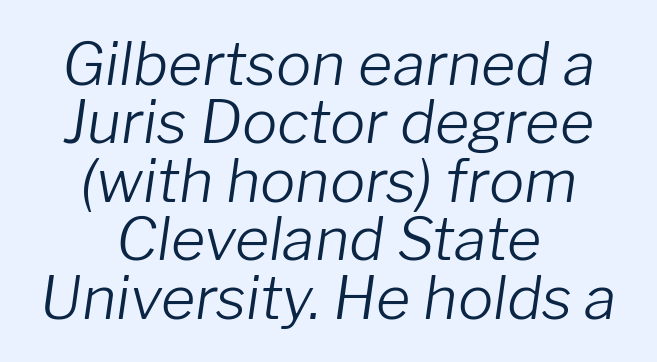
Check under the words: just untouched page. The rendering keeps characters at their native spacing. Quick note: italic. The lines are packed closely together with very little leading. Neither beginnings nor endings align; midpoints do. The passage shown is typed in a proportional face where columns would drift.
